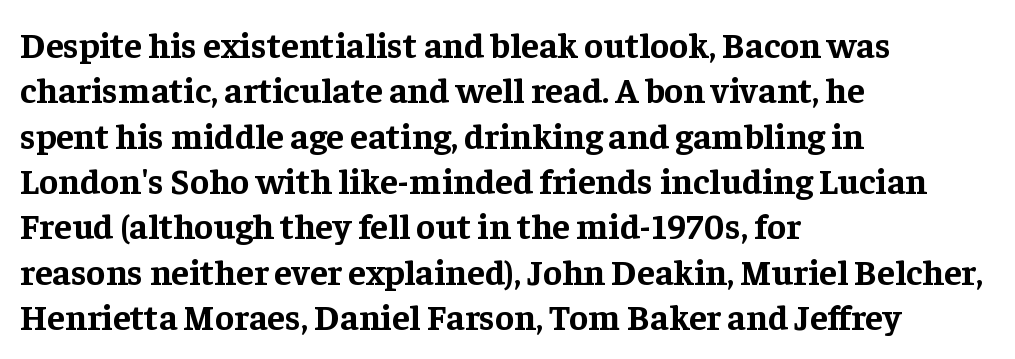
Q: Is the text bold? A: Yes.
Q: Is the text italic (slanted)? A: No, it is upright.
Q: Is the typeface a serif or a sans-serif typeface? A: Serif.
Q: Is the text underlined? A: No.
Q: How is the paragraph aligned? A: Left-aligned.
Q: Is the spacing between letters normal or unusually wide? A: Normal.
Q: Is the spacing between lines tight, normal or loose? A: Normal.
Q: Width (condensed, normal, or wide)? A: Normal.
Q: Stroke contrast? A: Low.
Q: x-height? A: Medium.
Q: Monospaced? A: No.
